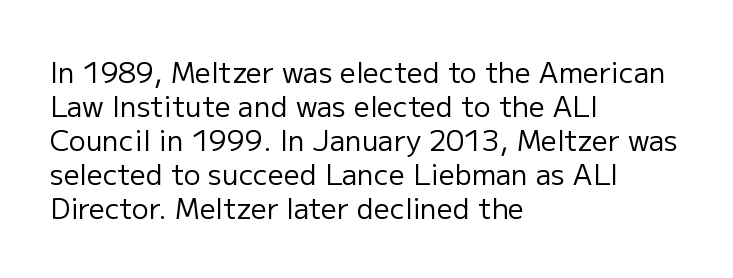
The image shows 28 px regular-weight sans-serif type, upright; set left-aligned, line spacing 1.21x, normal letter spacing, not underlined; low stroke contrast and a medium x-height.
